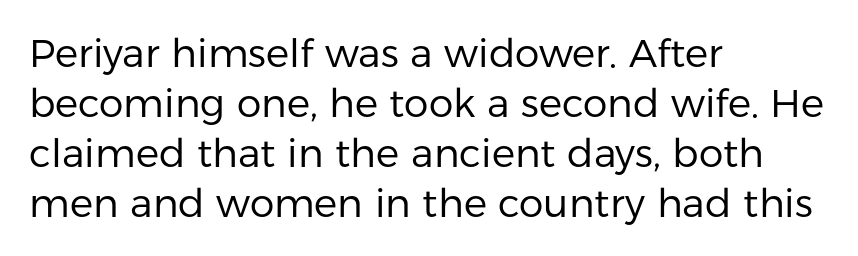
Summary of vertical rhythm: regular, with standard interline spacing. The strokes are not fattened; the text isn't bold. Visually the block forms a straight wall on the left and a jagged coastline on the right. Tracking here is standard; glyphs follow each other at the usual distance. The baseline area is clear. Notice how the stems are strictly vertical — no italics here.
